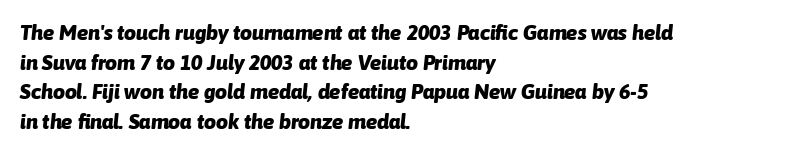
{"italic": "yes", "lean": "right", "slant_degrees": 6, "bold": "yes", "underline": "no", "align": "left", "line_spacing": "normal", "line_spacing_ratio": 1.41, "letter_spacing": "normal", "letter_spacing_em": 0.0, "glyph_px": 21}
